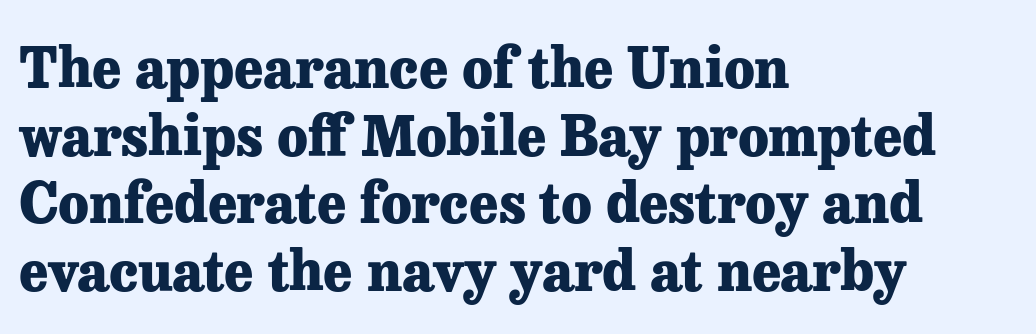
The image shows 55 px heavy serif type, upright; set left-aligned, line spacing 1.23x, normal letter spacing, not underlined; low stroke contrast and a medium x-height.
